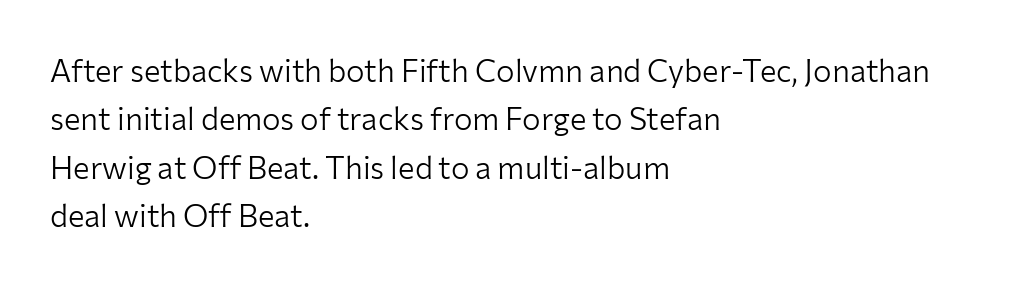
The image shows 31 px light sans-serif type, upright; set left-aligned, normal line spacing (1.56x), normal letter spacing, not underlined; low stroke contrast and a medium x-height.
